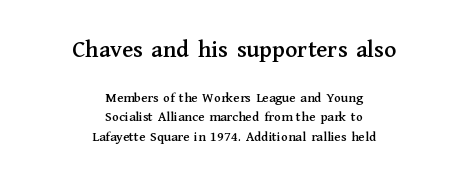
Leading matches the norm, producing a regular column. The gaps between neighbouring characters are ordinary and unremarkable. It's the straight-up-and-down kind of type. The strip under each line holds only bare page. The letters in the upper block stand taller than those in the block below.
